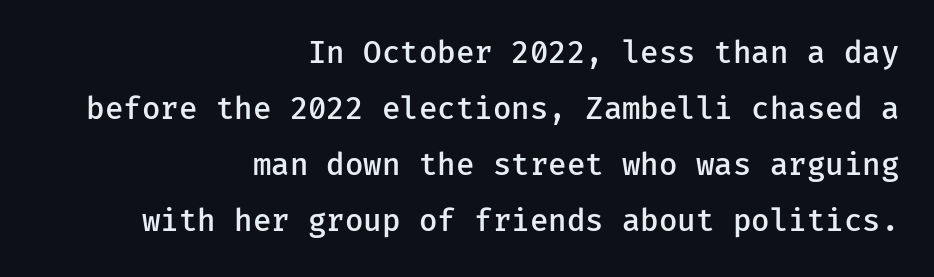
{"serif": "no", "italic": "no", "bold": "semi", "weight": "semibold", "width": "normal", "stroke_contrast": "low", "x_height": "medium", "monospaced": "yes", "underline": "no", "align": "right", "line_spacing_ratio": 1.87, "letter_spacing": "normal", "letter_spacing_em": 0.0, "glyph_px": 30}
